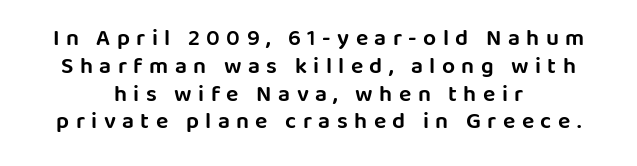
{"italic": "no", "underline": "no", "align": "center", "line_spacing_ratio": 1.21, "letter_spacing": "wide", "letter_spacing_em": 0.28, "glyph_px": 23}
